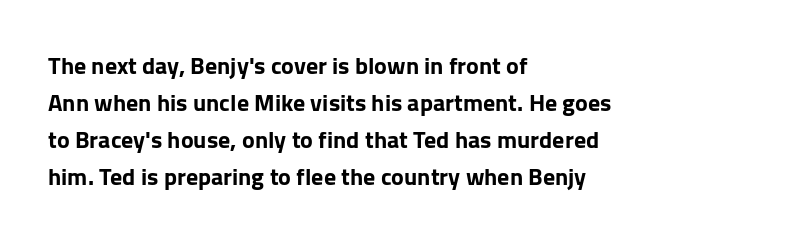
Q: Is the text italic (slanted)? A: No, it is upright.
Q: Is the text underlined? A: No.
Q: How is the paragraph aligned? A: Left-aligned.
Q: Is the spacing between letters normal or unusually wide? A: Normal.
Q: Is the spacing between lines tight, normal or loose? A: Normal.
